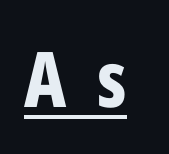
Q: Is the text bold? A: Yes.
Q: Is the text italic (slanted)? A: No, it is upright.
Q: Is the typeface a serif or a sans-serif typeface? A: Sans-serif.
Q: Is the text underlined? A: Yes.
Q: Is the spacing between letters normal or unusually wide? A: Unusually wide.
Q: Width (condensed, normal, or wide)? A: Condensed.
Q: Stroke contrast? A: Low.
Q: x-height? A: Medium.
Q: Monospaced? A: No.
